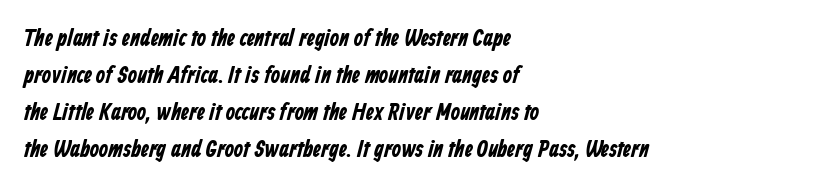
Q: Is the text bold? A: Yes.
Q: Is the text underlined? A: No.
Q: How is the paragraph aligned? A: Left-aligned.
Q: Is the spacing between letters normal or unusually wide? A: Normal.
Q: Is the spacing between lines tight, normal or loose? A: Normal.
